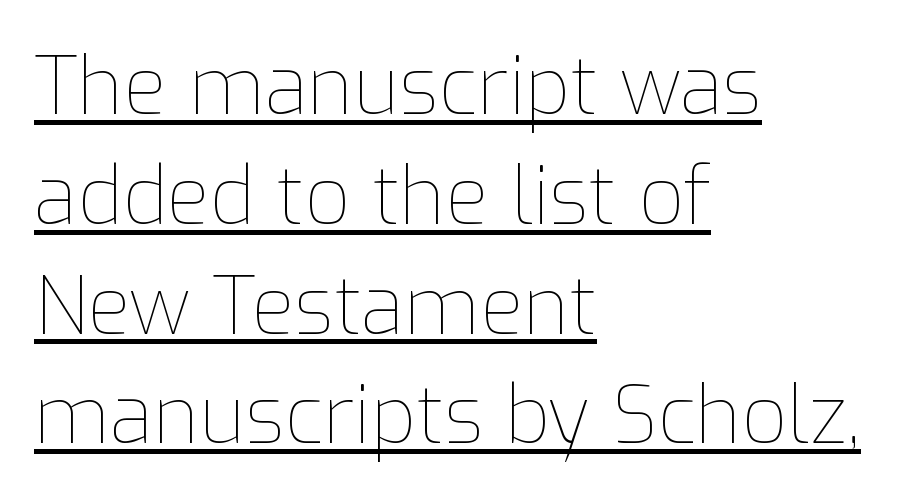
{"italic": "no", "bold": "no", "weight": "thin", "width": "normal", "stroke_contrast": "low", "x_height": "medium", "monospaced": "no", "underline": "yes", "align": "left", "line_spacing": "normal", "line_spacing_ratio": 1.39, "letter_spacing": "normal", "letter_spacing_em": 0.0, "glyph_px": 79}
